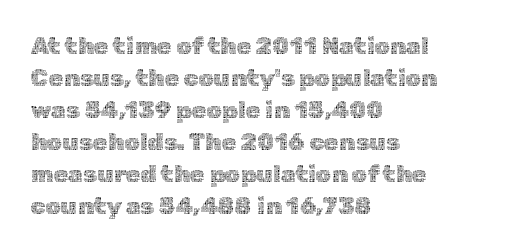
The image shows 24 px text type, upright; set left-aligned, normal line spacing (1.33x), normal letter spacing, not underlined.
